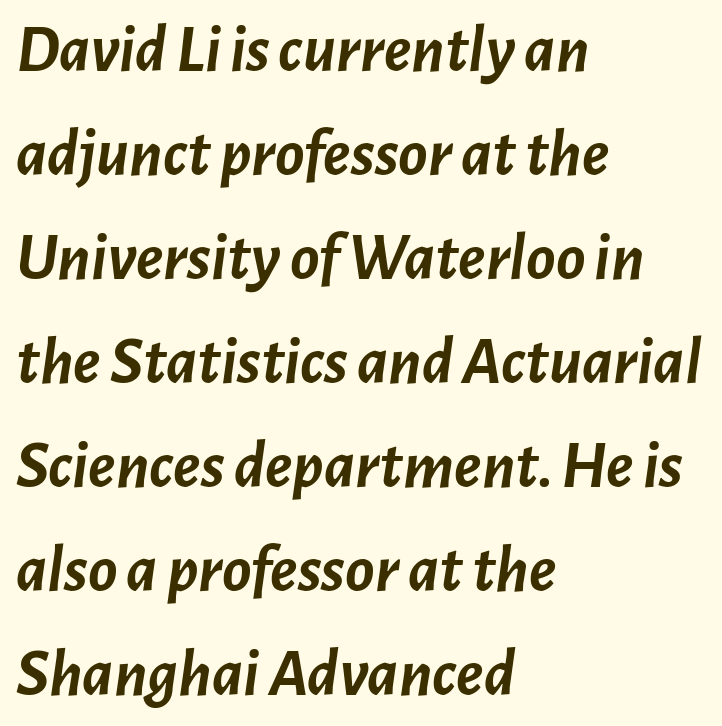
{"italic": "yes", "lean": "right", "slant_degrees": 7, "bold": "yes", "weight": "semibold", "width": "normal", "stroke_contrast": "low", "x_height": "medium", "monospaced": "no", "underline": "no", "align": "left", "line_spacing": "normal", "line_spacing_ratio": 1.53, "letter_spacing": "normal", "letter_spacing_em": 0.0, "glyph_px": 68}
